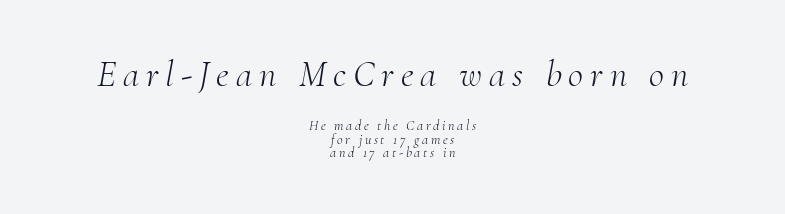
Q: Is the text bold? A: No.
Q: Is the text italic (slanted)? A: Yes, it leans right by about 10 degrees.
Q: Is the typeface a serif or a sans-serif typeface? A: Serif.
Q: Is the text underlined? A: No.
Q: How is the paragraph aligned? A: Centered.
Q: Is the spacing between lines tight, normal or loose? A: Tight.
Q: Which block of text is set in a larger size, the first (top) or the second (bottom)? A: The first (top) one.
Q: Width (condensed, normal, or wide)? A: Normal.
Q: Stroke contrast? A: Medium.
Q: x-height? A: Small.
Q: Monospaced? A: No.
